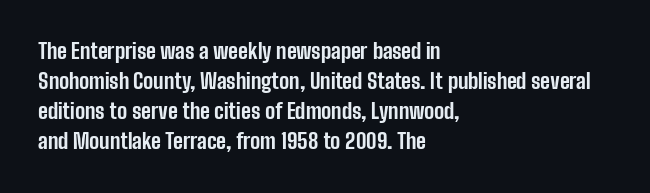
Q: Is the text bold? A: Yes.
Q: Is the text italic (slanted)? A: No, it is upright.
Q: Is the text underlined? A: No.
Q: How is the paragraph aligned? A: Left-aligned.
Q: Is the spacing between letters normal or unusually wide? A: Normal.
Q: Is the spacing between lines tight, normal or loose? A: Normal.
